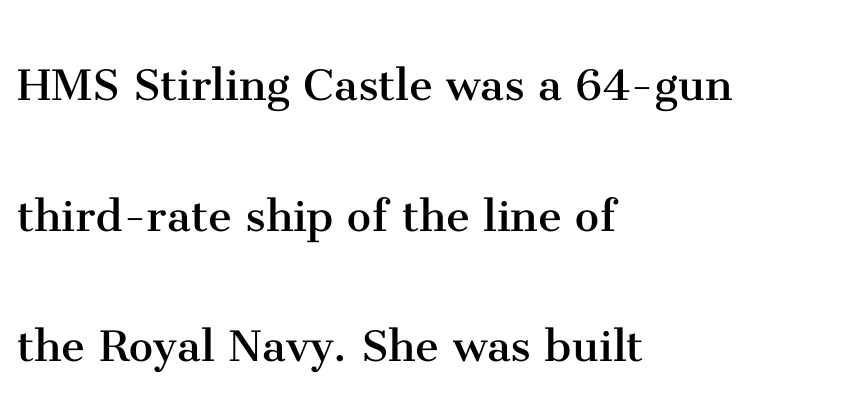
The image shows 54 px regular-weight serif type, upright; set left-aligned, loose line spacing (2.42x), normal letter spacing, not underlined; medium stroke contrast and a medium x-height.
